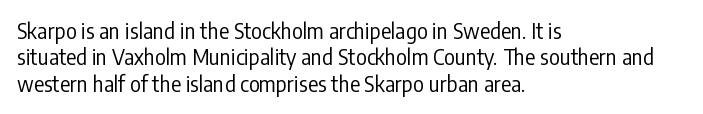
The rendering uses a moderate line-height, typical for paragraphs. Only glyphs here, with clear space below each row. The passage is arranged the way most books set body copy — flush left. Spacing between characters is what you'd get straight out of the box.
